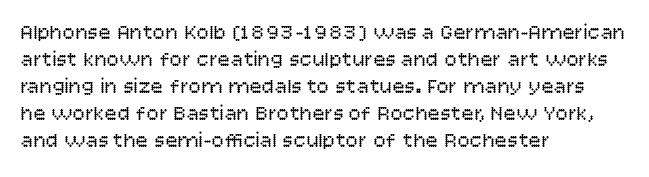
The passage shown is not underscored anywhere. Summary of vertical rhythm: regular, with standard interline spacing. The rag falls on the right side of this text block. Notice how the stems are strictly vertical — no italics here. Vertical stems look standard width or narrower in stroke.
